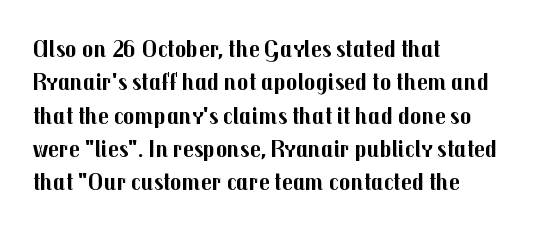
{"italic": "no", "bold": "yes", "underline": "no", "align": "left", "line_spacing": "normal", "line_spacing_ratio": 1.39, "letter_spacing": "normal", "letter_spacing_em": 0.0, "glyph_px": 24}
